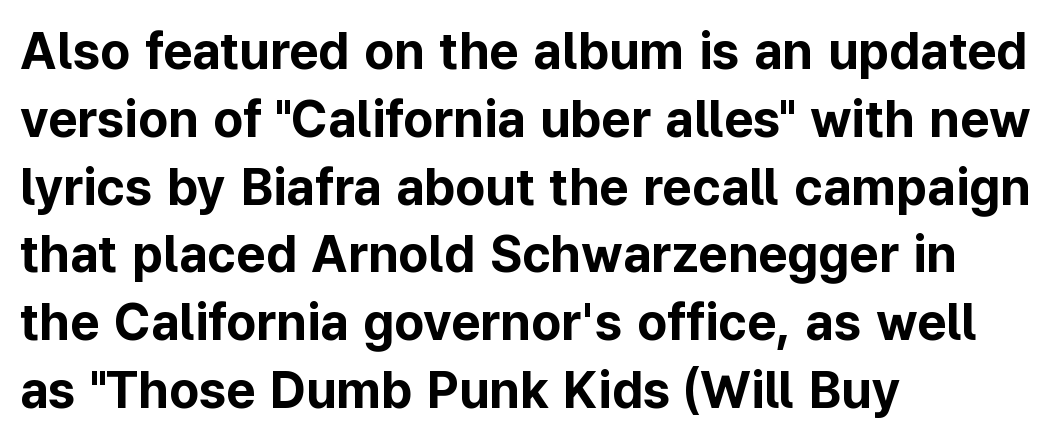
Q: Is the text bold? A: Yes.
Q: Is the text italic (slanted)? A: No, it is upright.
Q: Is the typeface a serif or a sans-serif typeface? A: Sans-serif.
Q: Is the text underlined? A: No.
Q: How is the paragraph aligned? A: Left-aligned.
Q: Is the spacing between letters normal or unusually wide? A: Normal.
Q: Is the spacing between lines tight, normal or loose? A: Normal.
Q: Width (condensed, normal, or wide)? A: Normal.
Q: Stroke contrast? A: Low.
Q: x-height? A: Medium.
Q: Monospaced? A: No.
